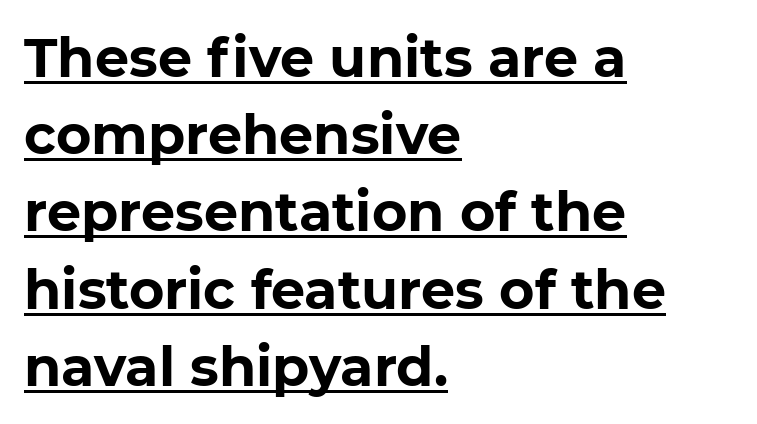
Q: Is the text bold? A: Yes.
Q: Is the typeface a serif or a sans-serif typeface? A: Sans-serif.
Q: Is the text underlined? A: Yes.
Q: How is the paragraph aligned? A: Left-aligned.
Q: Is the spacing between letters normal or unusually wide? A: Normal.
Q: Is the spacing between lines tight, normal or loose? A: Normal.
Q: Width (condensed, normal, or wide)? A: Normal.
Q: Stroke contrast? A: Low.
Q: x-height? A: Medium.
Q: Monospaced? A: No.
